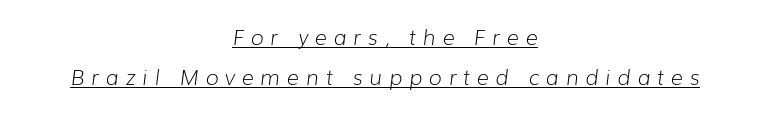
The rendering inserts visible extra space after every character. Baseline-to-baseline distance is far greater than the letter height. Does the copy run flush right? No — it is centered line by line. The glyphs are accompanied by a horizontal stroke just below them. The face used here has a pronounced slope to its letters.
